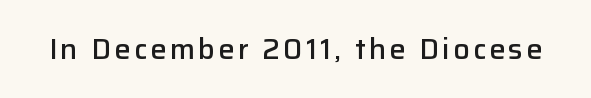
Q: Is the text bold? A: Semi-bold.
Q: Is the text italic (slanted)? A: No, it is upright.
Q: Is the typeface a serif or a sans-serif typeface? A: Sans-serif.
Q: Is the text underlined? A: No.
Q: Width (condensed, normal, or wide)? A: Normal.
Q: Stroke contrast? A: Low.
Q: x-height? A: Medium.
Q: Monospaced? A: No.
